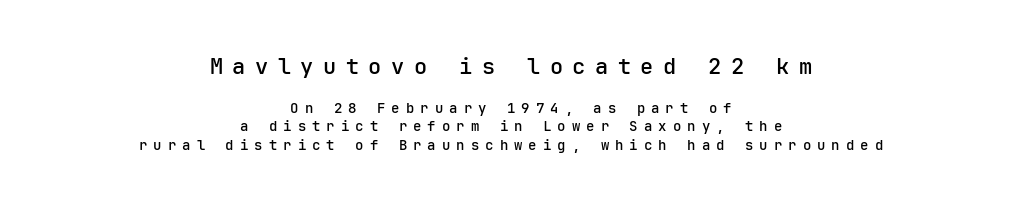
Q: Is the text bold? A: Semi-bold.
Q: Is the text italic (slanted)? A: No, it is upright.
Q: Is the text underlined? A: No.
Q: How is the paragraph aligned? A: Centered.
Q: Is the spacing between letters normal or unusually wide? A: Unusually wide.
Q: Is the spacing between lines tight, normal or loose? A: Normal.
Q: Which block of text is set in a larger size, the first (top) or the second (bottom)? A: The first (top) one.
